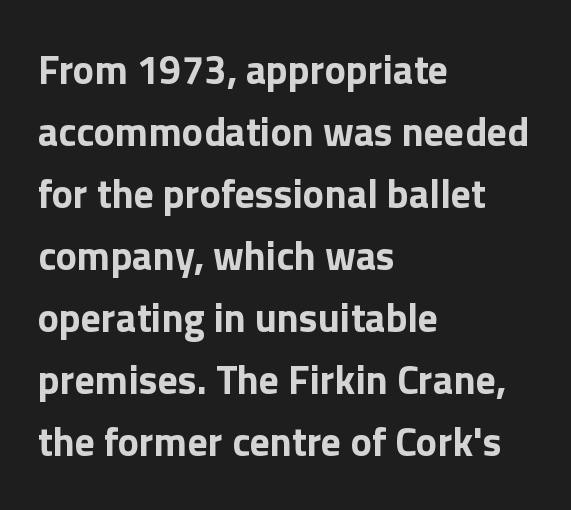
{"serif": "no", "italic": "no", "bold": "yes", "weight": "bold", "width": "normal", "x_height": "medium", "monospaced": "no", "underline": "no", "align": "left", "line_spacing": "normal", "line_spacing_ratio": 1.55, "letter_spacing": "normal", "letter_spacing_em": 0.0, "glyph_px": 40}
